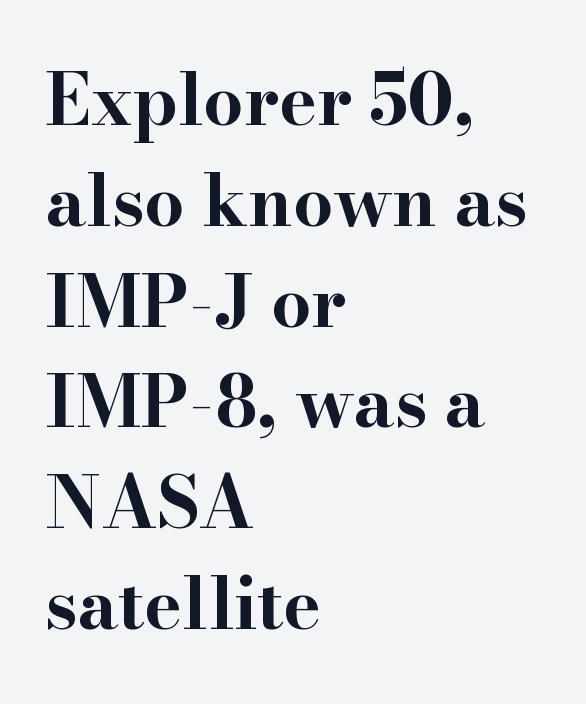
Q: Is the text bold? A: Yes.
Q: Is the text italic (slanted)? A: No, it is upright.
Q: Is the typeface a serif or a sans-serif typeface? A: Serif.
Q: Is the text underlined? A: No.
Q: How is the paragraph aligned? A: Left-aligned.
Q: Is the spacing between letters normal or unusually wide? A: Normal.
Q: Is the spacing between lines tight, normal or loose? A: Normal.
Q: Width (condensed, normal, or wide)? A: Wide.
Q: Stroke contrast? A: High.
Q: x-height? A: Small.
Q: Monospaced? A: No.
